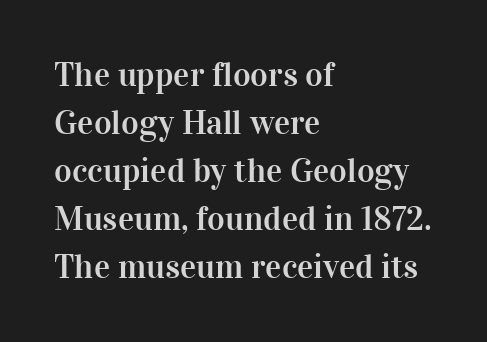
The image shows 34 px serif type, upright; set left-aligned, normal line spacing (1.41x), normal letter spacing, not underlined; high stroke contrast and a medium x-height.
